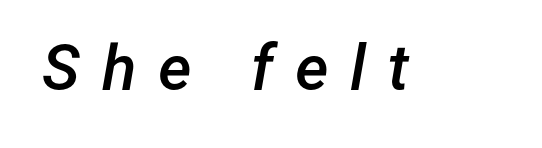
The image shows 64 px semibold type, italic (leaning right); set unusually wide letter spacing (+0.34 em), not underlined; low stroke contrast and a medium x-height.
